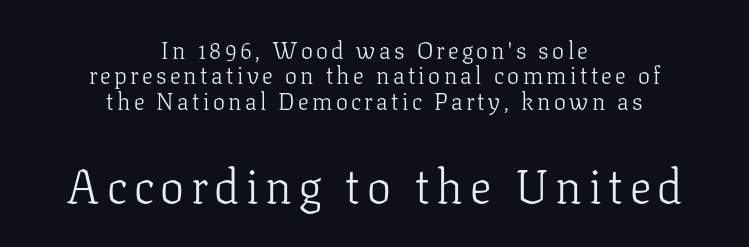
The image shows 48 px light serif type, upright; set centered, tight line spacing (1.06x), not underlined; the second (bottom) block is 2.0x larger; low stroke contrast and a medium x-height.
